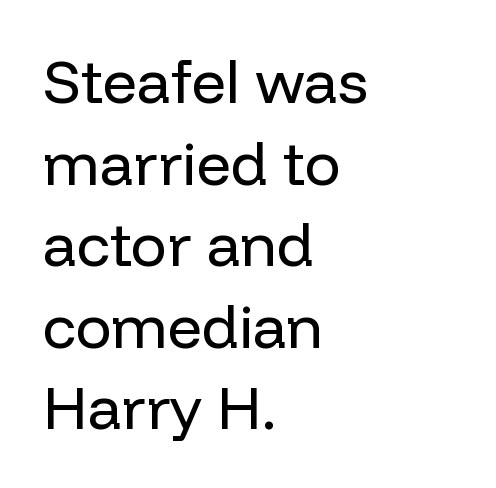
Q: Is the text bold? A: No.
Q: Is the text italic (slanted)? A: No, it is upright.
Q: Is the typeface a serif or a sans-serif typeface? A: Sans-serif.
Q: Is the text underlined? A: No.
Q: How is the paragraph aligned? A: Left-aligned.
Q: Is the spacing between letters normal or unusually wide? A: Normal.
Q: Is the spacing between lines tight, normal or loose? A: Normal.
Q: Width (condensed, normal, or wide)? A: Normal.
Q: Stroke contrast? A: Low.
Q: x-height? A: Medium.
Q: Monospaced? A: No.
